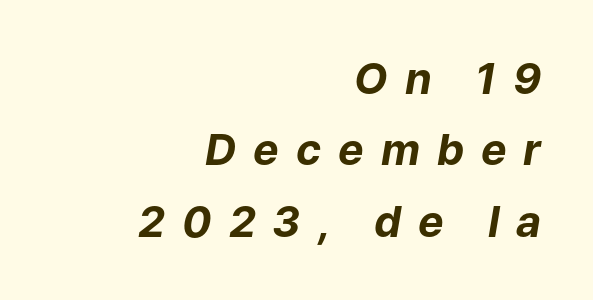
Strokes here are thick enough to call this a true bold. Rule under the text: the space is simply empty. Each letter keeps its own natural width here, so spacing adapts to shape. This rendering widens character spacing well past its baseline value. A normal amount of white space separates one row of letters from the next.
